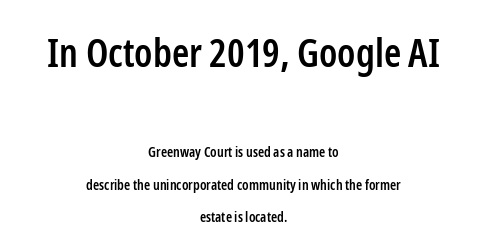
The image shows 39 px semibold, condensed sans-serif type, upright; set centered, loose line spacing (2.31x), normal letter spacing, not underlined; the first (top) block is 2.79x larger; low stroke contrast and a medium x-height.
